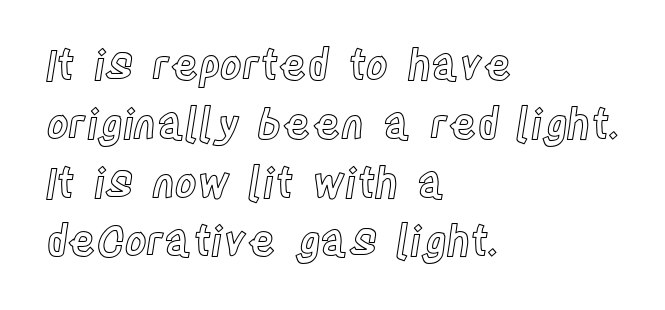
{"width": "condensed", "x_height": "large", "monospaced": "no", "underline": "no", "align": "left", "line_spacing": "normal", "line_spacing_ratio": 1.4, "letter_spacing": "normal", "letter_spacing_em": 0.0, "glyph_px": 42}
